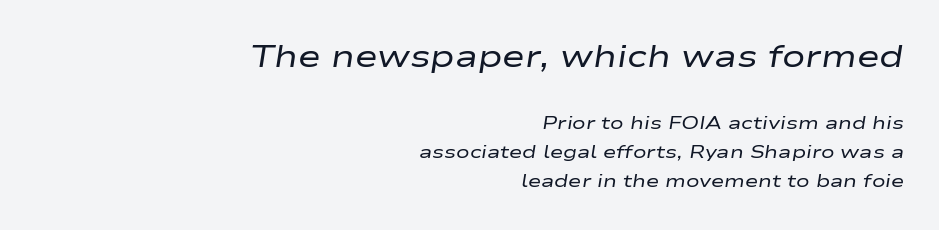
Q: Is the text bold? A: No.
Q: Is the text italic (slanted)? A: Yes, it leans right by about 9 degrees.
Q: Is the text underlined? A: No.
Q: How is the paragraph aligned? A: Right-aligned.
Q: Is the spacing between letters normal or unusually wide? A: Normal.
Q: Is the spacing between lines tight, normal or loose? A: Normal.
Q: Which block of text is set in a larger size, the first (top) or the second (bottom)? A: The first (top) one.
Q: Width (condensed, normal, or wide)? A: Wide.
Q: Stroke contrast? A: Low.
Q: x-height? A: Medium.
Q: Monospaced? A: No.
